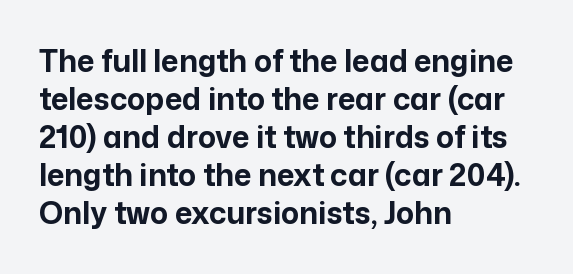
Does the leading feel generous? No, just average. Horizontal alignment here is leftward, the default for most running prose. The passage shown is emphatically bold. Default kerning and tracking; the words read as compact shapes. Style check: upright.
